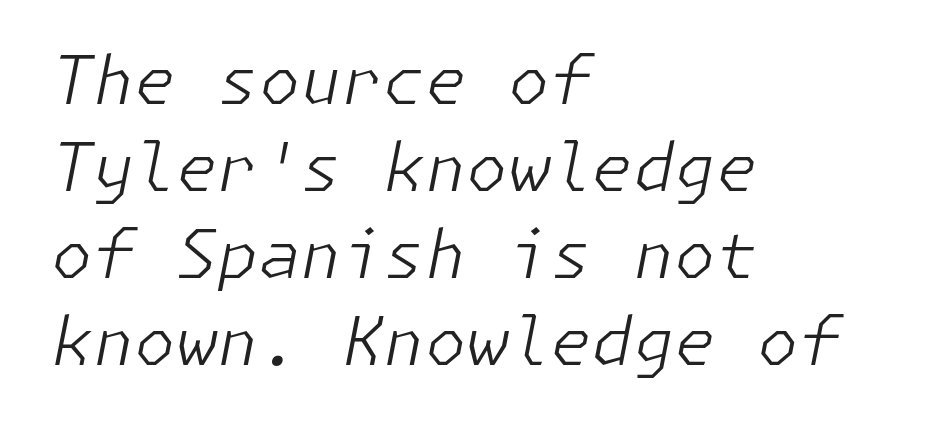
{"italic": "yes", "lean": "right", "slant_degrees": 11, "bold": "no", "weight": "light", "width": "normal", "stroke_contrast": "low", "x_height": "medium", "underline": "no", "align": "left", "line_spacing": "normal", "line_spacing_ratio": 1.3, "letter_spacing": "normal", "letter_spacing_em": 0.0, "glyph_px": 67}
